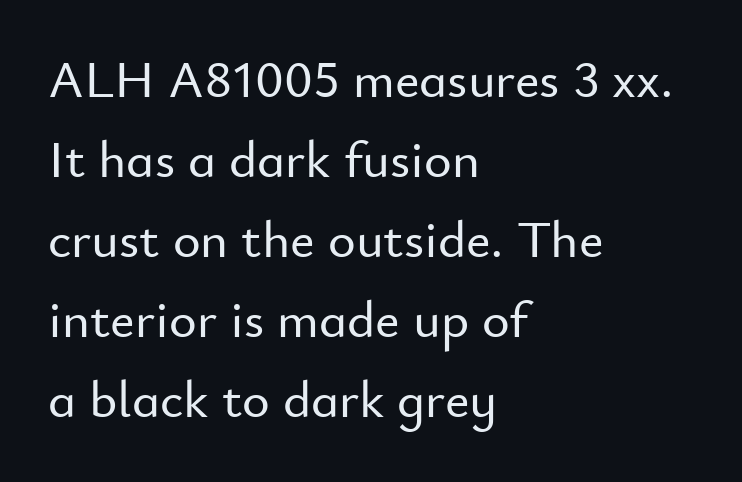
The image shows 53 px sans-serif type, upright; set left-aligned, normal line spacing (1.51x), normal letter spacing, not underlined; low stroke contrast and a small x-height.
